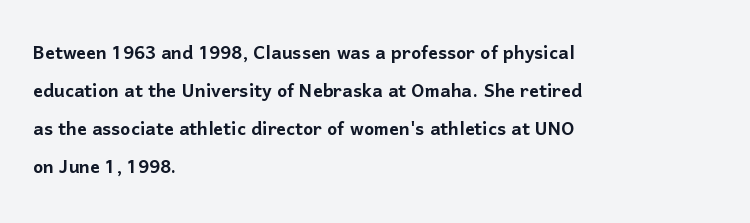
The image shows 24 px text type, upright; set left-aligned, normal line spacing (1.59x), normal letter spacing, not underlined.
